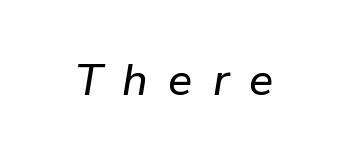
Q: Is the text italic (slanted)? A: Yes, it leans right by about 9 degrees.
Q: Is the text underlined? A: No.
Q: Is the spacing between letters normal or unusually wide? A: Unusually wide.
Q: Width (condensed, normal, or wide)? A: Normal.
Q: Stroke contrast? A: Low.
Q: x-height? A: Medium.
Q: Monospaced? A: No.
